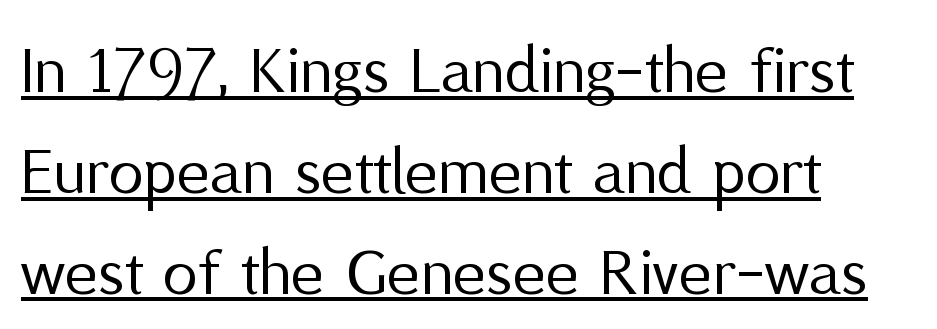
The image shows 70 px regular-weight sans-serif type, upright; set left-aligned, normal line spacing (1.44x), normal letter spacing, underlined; medium stroke contrast and a medium x-height.
